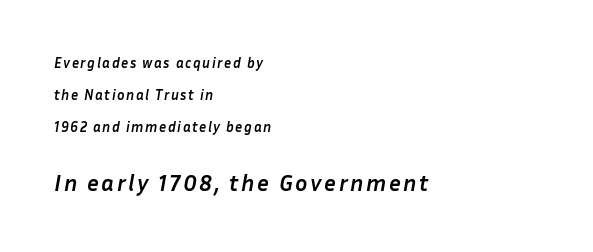
Students, observe: this is what heavily led, spacious text looks like. Typesetter's note: full bold, strokes at maximum text heaviness. The paragraph shown leans on its left margin. Each row of text sits above clean, open space.
